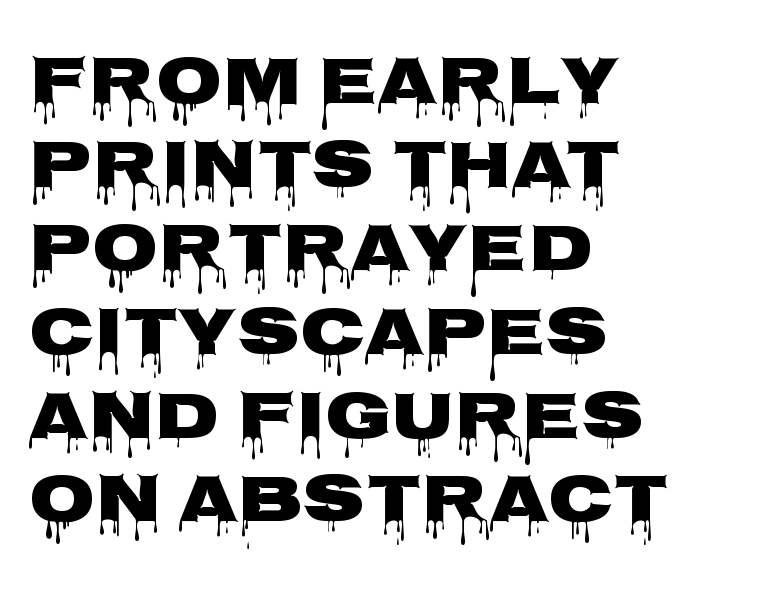
The image shows 68 px heavy, wide sans-serif type, upright; set left-aligned, line spacing 1.23x, normal letter spacing, not underlined; low stroke contrast and a large x-height.
